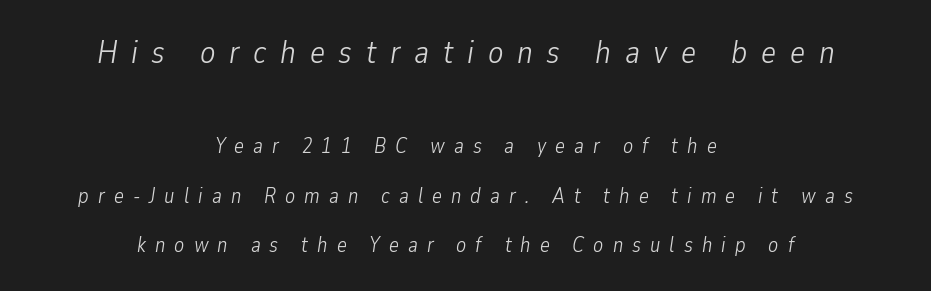
Q: Is the text bold? A: No.
Q: Is the text italic (slanted)? A: Yes, it leans right by about 9 degrees.
Q: Is the text underlined? A: No.
Q: How is the paragraph aligned? A: Centered.
Q: Is the spacing between letters normal or unusually wide? A: Unusually wide.
Q: Is the spacing between lines tight, normal or loose? A: Loose.
Q: Which block of text is set in a larger size, the first (top) or the second (bottom)? A: The first (top) one.
Q: Width (condensed, normal, or wide)? A: Condensed.
Q: Stroke contrast? A: Low.
Q: x-height? A: Medium.
Q: Monospaced? A: No.
